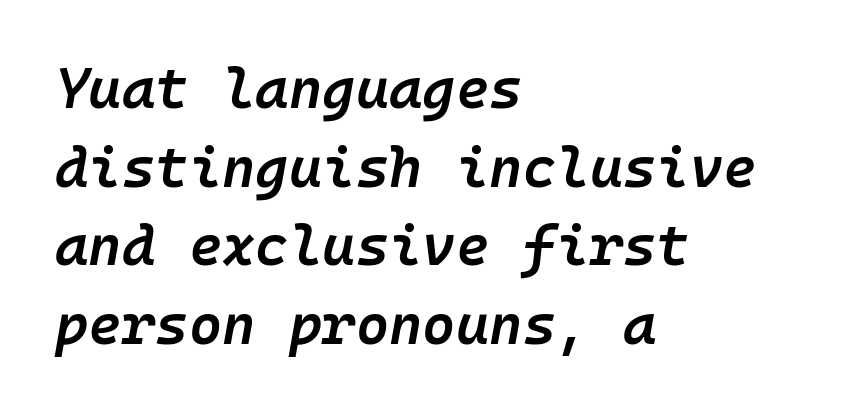
{"italic": "yes", "lean": "right", "slant_degrees": 10, "bold": "semi", "weight": "semibold", "width": "normal", "stroke_contrast": "low", "x_height": "medium", "underline": "no", "align": "left", "line_spacing": "normal", "line_spacing_ratio": 1.38, "letter_spacing": "normal", "letter_spacing_em": 0.0, "glyph_px": 57}
